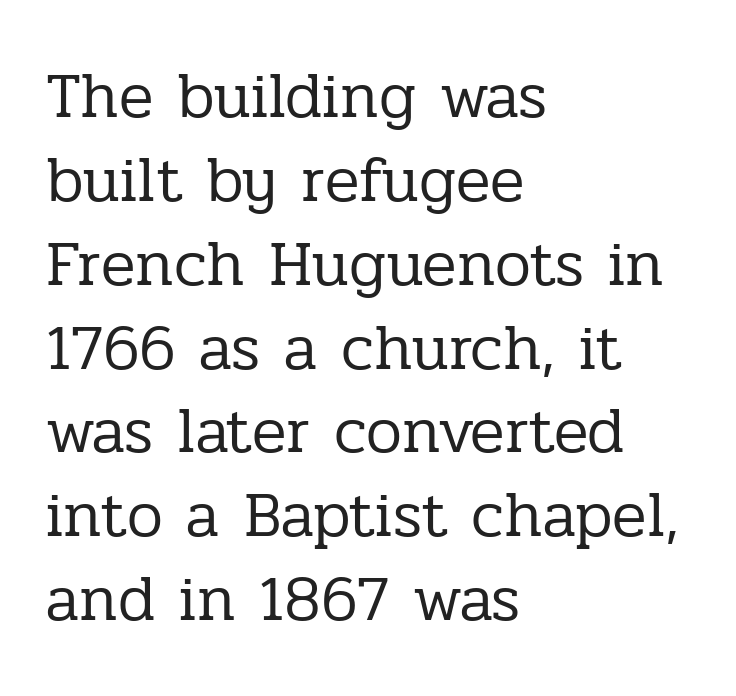
{"serif": "yes", "italic": "no", "bold": "no", "weight": "regular", "width": "normal", "stroke_contrast": "low", "x_height": "medium", "monospaced": "no", "underline": "no", "align": "left", "line_spacing": "normal", "line_spacing_ratio": 1.31, "letter_spacing": "normal", "letter_spacing_em": 0.0, "glyph_px": 64}
